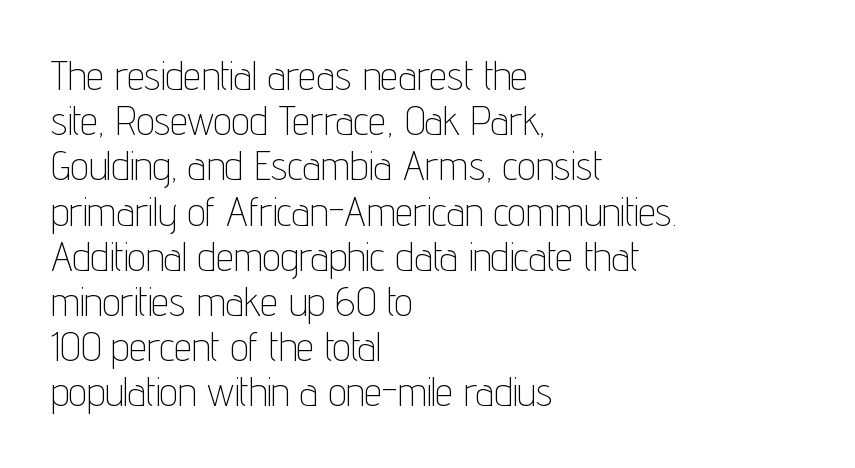
Q: Is the text bold? A: No.
Q: Is the text italic (slanted)? A: No, it is upright.
Q: Is the typeface a serif or a sans-serif typeface? A: Sans-serif.
Q: Is the text underlined? A: No.
Q: How is the paragraph aligned? A: Left-aligned.
Q: Is the spacing between letters normal or unusually wide? A: Normal.
Q: Is the spacing between lines tight, normal or loose? A: Tight.
Q: Width (condensed, normal, or wide)? A: Condensed.
Q: Stroke contrast? A: Low.
Q: x-height? A: Medium.
Q: Monospaced? A: No.
